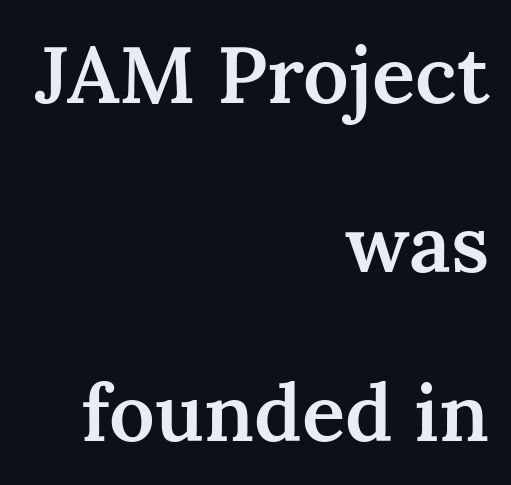
The font family rendered here belongs to the serif group. Unmarked baselines from the first word to the last. Is there much room between lines? Yes — plenty of vertical air separates them. Characters remain perfectly vertical along every line. Each glyph is drawn with semibold strokes, heavier than normal yet not fully bold. Glyph-to-glyph distance matches everyday printed text.
